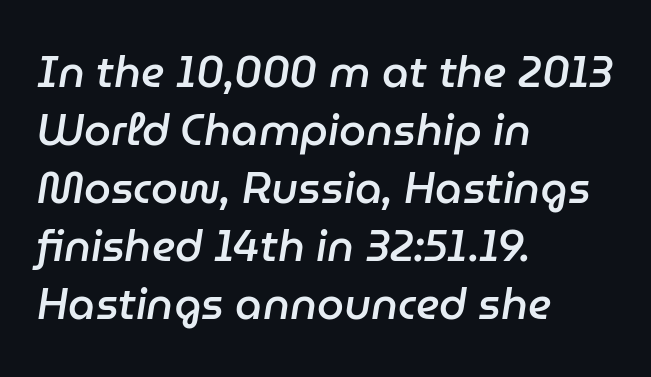
Q: Is the text bold? A: Semi-bold.
Q: Is the text italic (slanted)? A: Yes, it leans right by about 9 degrees.
Q: Is the text underlined? A: No.
Q: How is the paragraph aligned? A: Left-aligned.
Q: Is the spacing between letters normal or unusually wide? A: Normal.
Q: Is the spacing between lines tight, normal or loose? A: Normal.
Q: Width (condensed, normal, or wide)? A: Normal.
Q: Stroke contrast? A: Low.
Q: x-height? A: Medium.
Q: Monospaced? A: No.
